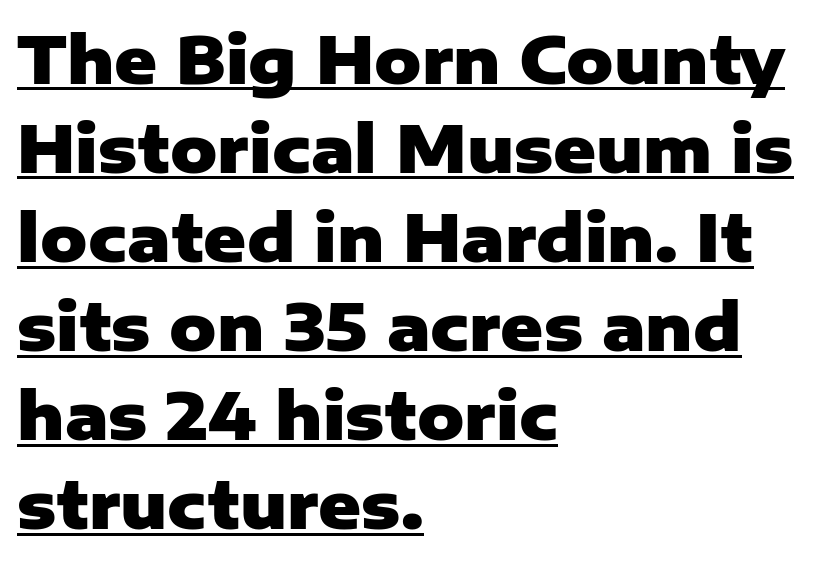
Q: Is the text bold? A: Yes.
Q: Is the text italic (slanted)? A: No, it is upright.
Q: Is the typeface a serif or a sans-serif typeface? A: Sans-serif.
Q: Is the text underlined? A: Yes.
Q: How is the paragraph aligned? A: Left-aligned.
Q: Is the spacing between letters normal or unusually wide? A: Normal.
Q: Is the spacing between lines tight, normal or loose? A: Normal.
Q: Width (condensed, normal, or wide)? A: Normal.
Q: Stroke contrast? A: Low.
Q: x-height? A: Medium.
Q: Monospaced? A: No.
